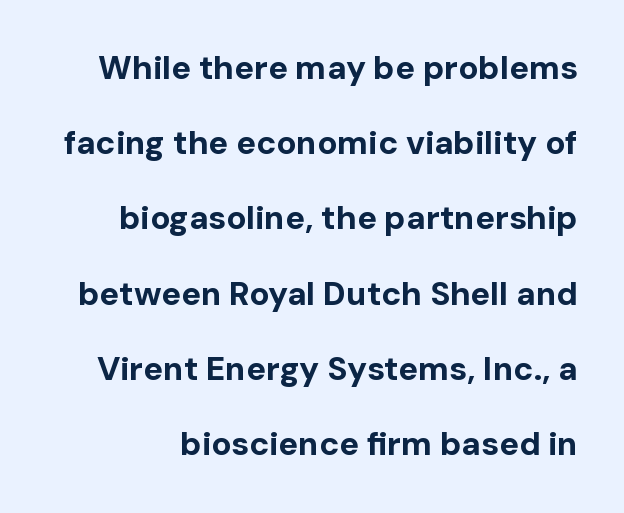
The image shows 33 px bold sans-serif type, upright; set loose line spacing (2.28x), normal letter spacing, not underlined; low stroke contrast and a medium x-height.
